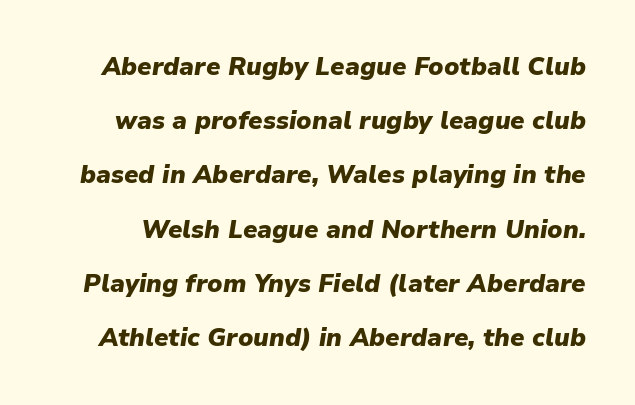
{"italic": "yes", "lean": "right", "slant_degrees": 9, "bold": "yes", "underline": "no", "line_spacing": "loose", "line_spacing_ratio": 2.17, "letter_spacing": "normal", "letter_spacing_em": 0.0, "glyph_px": 25}
